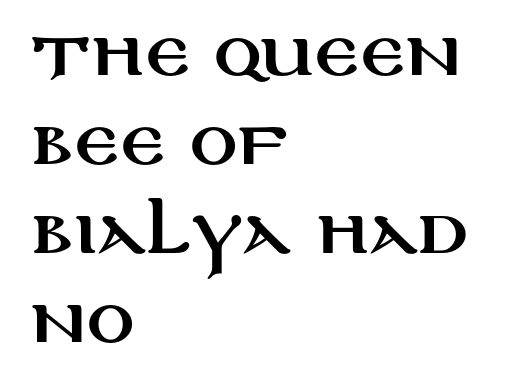
Is this a fixed-width face? No — the glyphs have proportional, varying widths. Honestly, the letter spacing is just normal — you wouldn't notice it. Every character sits straight up, as roman type does. Line starts are locked; line ends wander.
